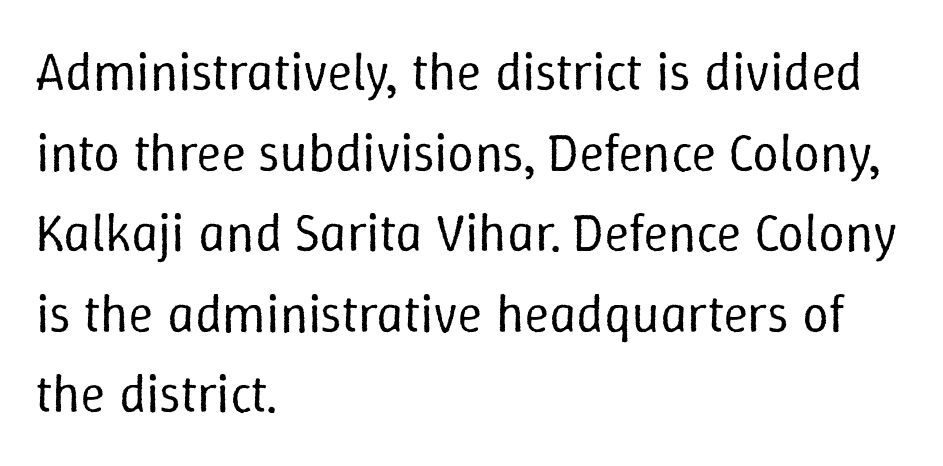
Q: Is the text bold? A: No.
Q: Is the text italic (slanted)? A: No, it is upright.
Q: Is the text underlined? A: No.
Q: How is the paragraph aligned? A: Left-aligned.
Q: Is the spacing between letters normal or unusually wide? A: Normal.
Q: Is the spacing between lines tight, normal or loose? A: Normal.
Q: Width (condensed, normal, or wide)? A: Normal.
Q: Stroke contrast? A: Low.
Q: x-height? A: Medium.
Q: Monospaced? A: No.
